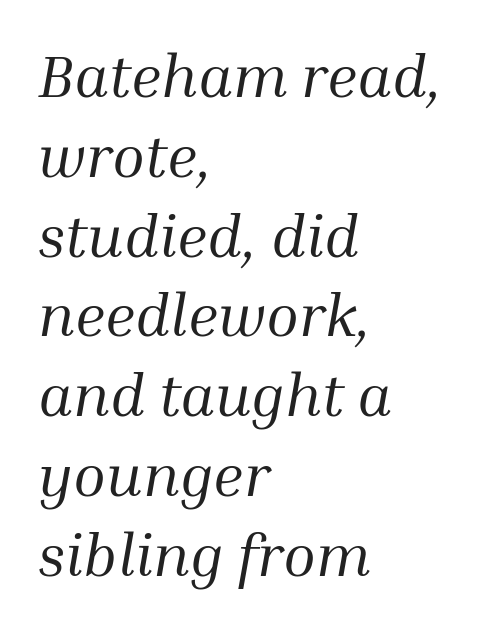
{"serif": "yes", "italic": "yes", "lean": "right", "slant_degrees": 10, "bold": "no", "weight": "regular", "width": "normal", "stroke_contrast": "medium", "x_height": "medium", "monospaced": "no", "underline": "no", "align": "left", "line_spacing": "normal", "line_spacing_ratio": 1.33, "letter_spacing": "normal", "letter_spacing_em": 0.0, "glyph_px": 60}
